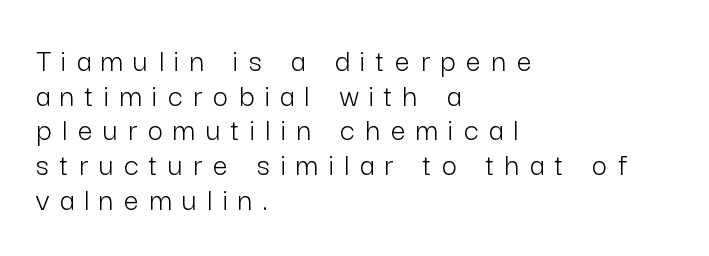
Q: Is the text bold? A: No.
Q: Is the text italic (slanted)? A: No, it is upright.
Q: Is the typeface a serif or a sans-serif typeface? A: Sans-serif.
Q: Is the text underlined? A: No.
Q: How is the paragraph aligned? A: Left-aligned.
Q: Is the spacing between letters normal or unusually wide? A: Unusually wide.
Q: Is the spacing between lines tight, normal or loose? A: Tight.
Q: Width (condensed, normal, or wide)? A: Normal.
Q: Stroke contrast? A: Low.
Q: x-height? A: Medium.
Q: Monospaced? A: No.
